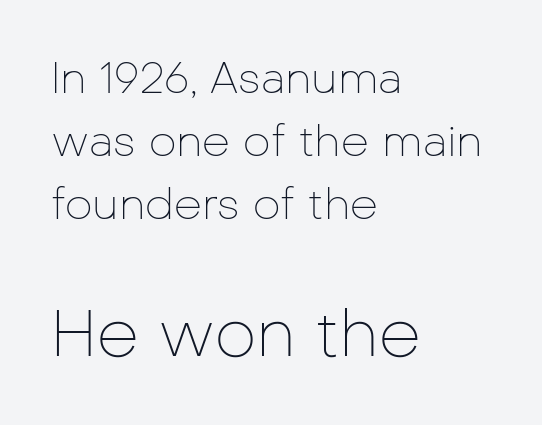
Q: Is the text bold? A: No.
Q: Is the text italic (slanted)? A: No, it is upright.
Q: Is the typeface a serif or a sans-serif typeface? A: Sans-serif.
Q: Is the text underlined? A: No.
Q: How is the paragraph aligned? A: Left-aligned.
Q: Is the spacing between letters normal or unusually wide? A: Normal.
Q: Is the spacing between lines tight, normal or loose? A: Normal.
Q: Which block of text is set in a larger size, the first (top) or the second (bottom)? A: The second (bottom) one.
Q: Width (condensed, normal, or wide)? A: Normal.
Q: Stroke contrast? A: Low.
Q: x-height? A: Medium.
Q: Monospaced? A: No.
